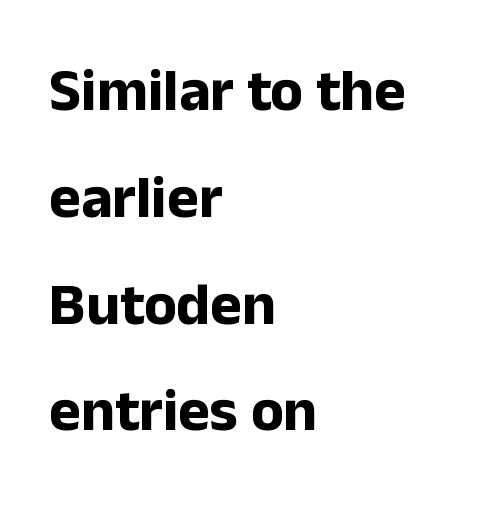
The image shows 60 px bold sans-serif type, upright; set left-aligned, line spacing 1.78x, normal letter spacing, not underlined; low stroke contrast and a medium x-height.
